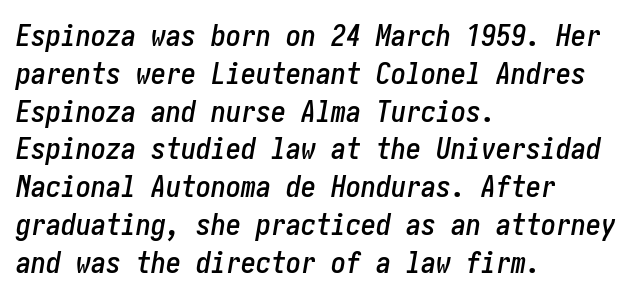
The image shows 30 px condensed type, italic (leaning right); set left-aligned, normal line spacing (1.26x), normal letter spacing, not underlined; low stroke contrast and a medium x-height.
